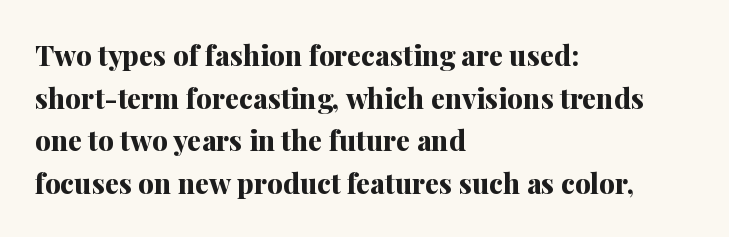
Is the letter spacing exaggerated? No — it looks like the ordinary default. Is this a fixed-width face? No — the glyphs have proportional, varying widths. The typography opts for an upright posture over an oblique one. The compositor pushed each line to the left boundary.
